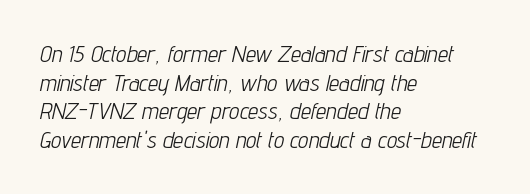
{"italic": "yes", "lean": "right", "slant_degrees": 12, "bold": "no", "underline": "no", "align": "left", "line_spacing": "normal", "line_spacing_ratio": 1.25, "letter_spacing": "normal", "letter_spacing_em": 0.0, "glyph_px": 23}
